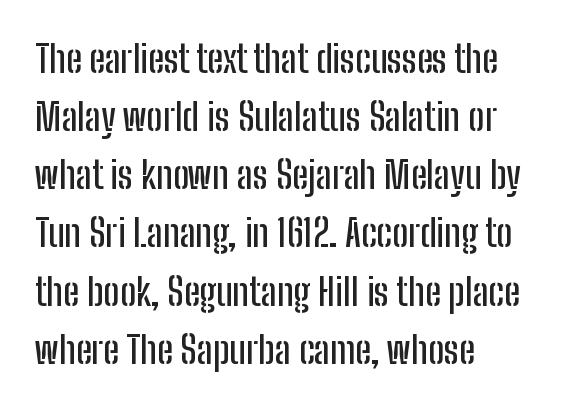
Q: Is the text italic (slanted)? A: No, it is upright.
Q: Is the typeface a serif or a sans-serif typeface? A: Sans-serif.
Q: Is the text underlined? A: No.
Q: How is the paragraph aligned? A: Left-aligned.
Q: Is the spacing between letters normal or unusually wide? A: Normal.
Q: Is the spacing between lines tight, normal or loose? A: Normal.
Q: Width (condensed, normal, or wide)? A: Condensed.
Q: Stroke contrast? A: Low.
Q: x-height? A: Medium.
Q: Monospaced? A: No.
